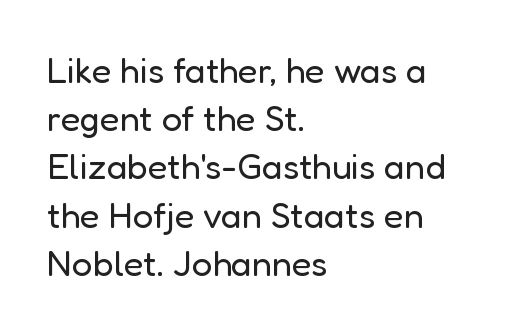
The image shows 36 px regular-weight sans-serif type, upright; set left-aligned, normal line spacing (1.34x), normal letter spacing, not underlined; low stroke contrast and a medium x-height.
